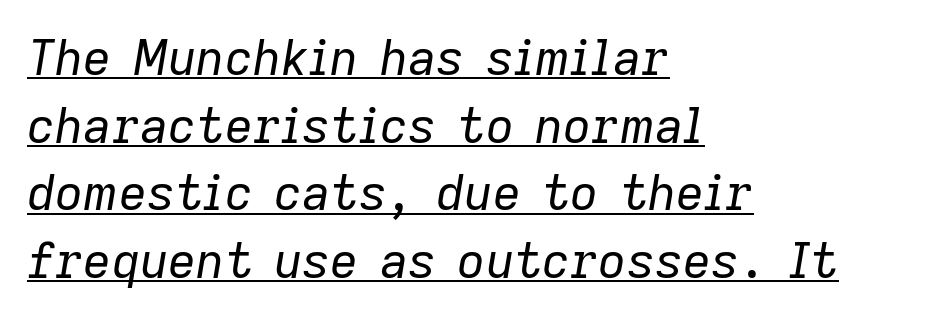
{"italic": "yes", "lean": "right", "slant_degrees": 9, "bold": "no", "weight": "regular", "width": "normal", "stroke_contrast": "low", "x_height": "medium", "monospaced": "no", "underline": "yes", "align": "left", "line_spacing": "normal", "line_spacing_ratio": 1.38, "letter_spacing": "normal", "letter_spacing_em": 0.0, "glyph_px": 49}
